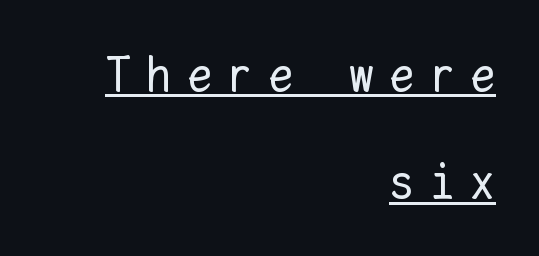
Q: Is the text bold? A: No.
Q: Is the text italic (slanted)? A: No, it is upright.
Q: Is the text underlined? A: Yes.
Q: How is the paragraph aligned? A: Right-aligned.
Q: Is the spacing between letters normal or unusually wide? A: Unusually wide.
Q: Is the spacing between lines tight, normal or loose? A: Loose.
Q: Width (condensed, normal, or wide)? A: Normal.
Q: Stroke contrast? A: Low.
Q: x-height? A: Medium.
Q: Monospaced? A: Yes.
